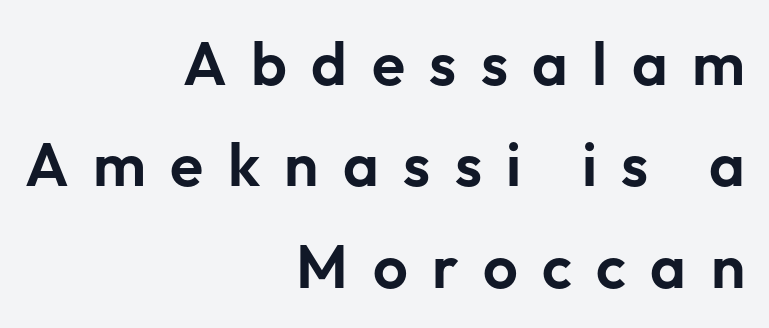
Q: Is the text italic (slanted)? A: No, it is upright.
Q: Is the typeface a serif or a sans-serif typeface? A: Sans-serif.
Q: Is the text underlined? A: No.
Q: How is the paragraph aligned? A: Right-aligned.
Q: Is the spacing between letters normal or unusually wide? A: Unusually wide.
Q: Is the spacing between lines tight, normal or loose? A: Normal.
Q: Width (condensed, normal, or wide)? A: Normal.
Q: Stroke contrast? A: Low.
Q: x-height? A: Medium.
Q: Monospaced? A: No.
